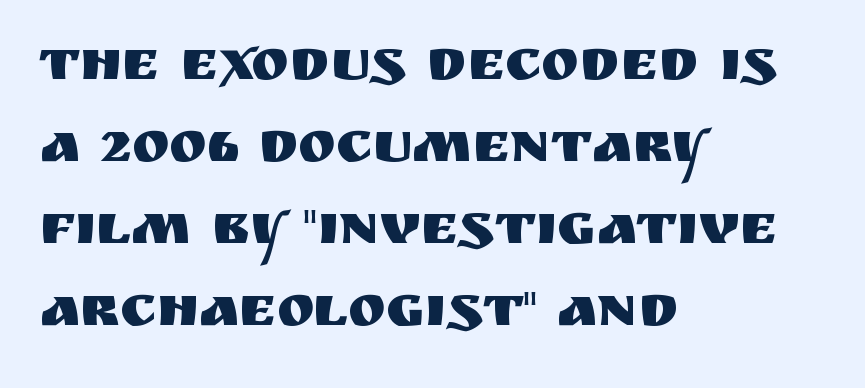
Honestly, there is no underline to notice here at all. In CSS terms this would be text-align: left. Posture: vertical. Honestly, the row spacing looks completely unremarkable. Type style note: lacks serifs.
